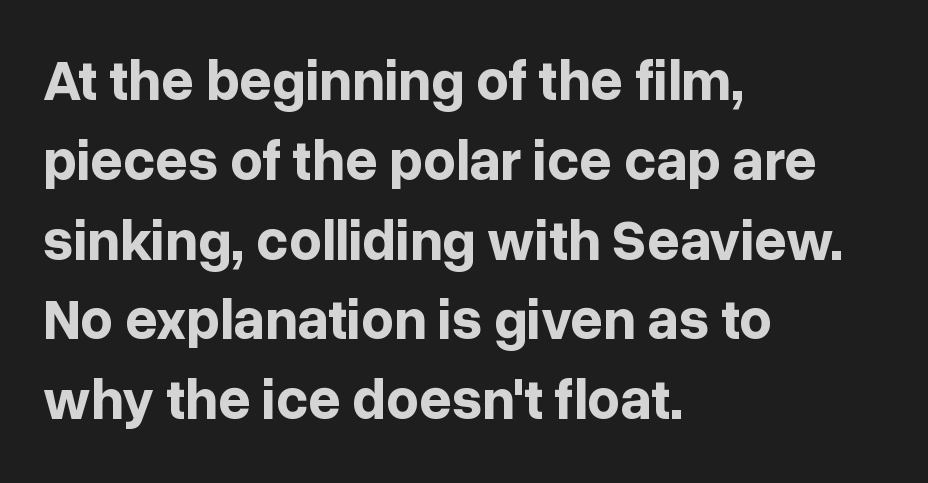
The image shows 57 px bold sans-serif type, upright; set left-aligned, normal line spacing (1.4x), normal letter spacing, not underlined; low stroke contrast and a medium x-height.
